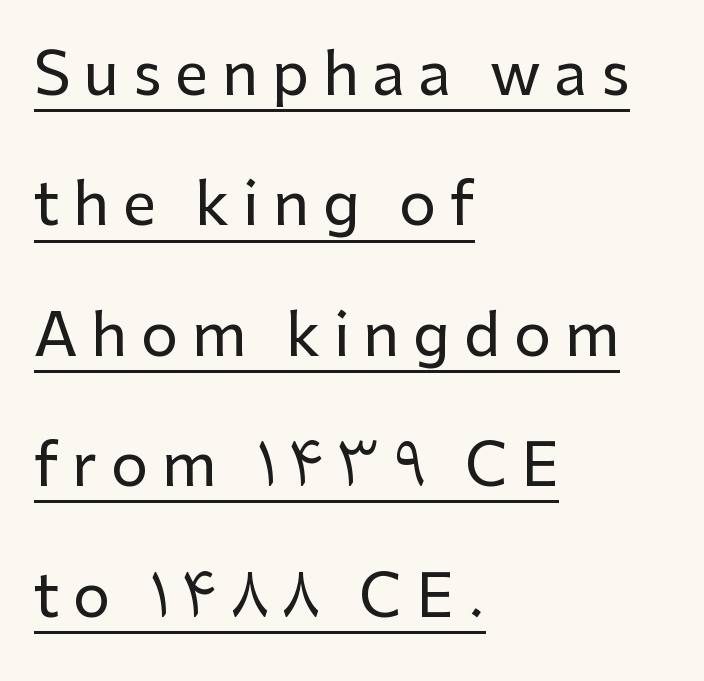
Q: Is the text italic (slanted)? A: No, it is upright.
Q: Is the typeface a serif or a sans-serif typeface? A: Sans-serif.
Q: Is the text underlined? A: Yes.
Q: How is the paragraph aligned? A: Left-aligned.
Q: Is the spacing between letters normal or unusually wide? A: Unusually wide.
Q: Is the spacing between lines tight, normal or loose? A: Loose.
Q: Width (condensed, normal, or wide)? A: Normal.
Q: Stroke contrast? A: Low.
Q: x-height? A: Medium.
Q: Monospaced? A: No.
